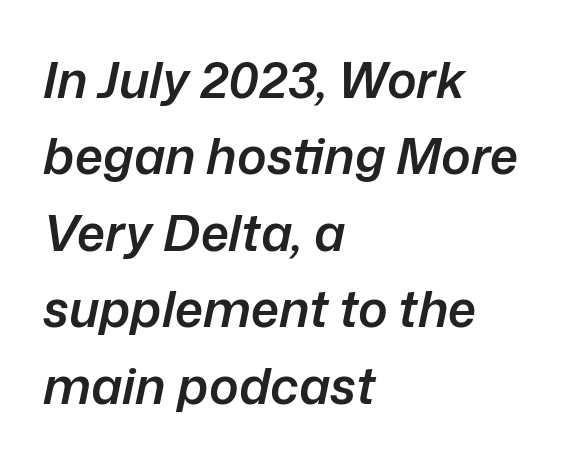
Q: Is the text bold? A: Semi-bold.
Q: Is the text italic (slanted)? A: Yes, it leans right by about 12 degrees.
Q: Is the text underlined? A: No.
Q: How is the paragraph aligned? A: Left-aligned.
Q: Is the spacing between letters normal or unusually wide? A: Normal.
Q: Is the spacing between lines tight, normal or loose? A: Normal.
Q: Width (condensed, normal, or wide)? A: Normal.
Q: Stroke contrast? A: Low.
Q: x-height? A: Medium.
Q: Monospaced? A: No.
